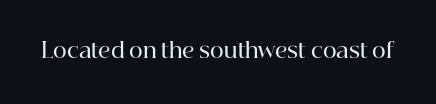
{"italic": "no", "bold": "semi", "underline": "no", "letter_spacing": "normal", "letter_spacing_em": 0.0, "glyph_px": 21}
